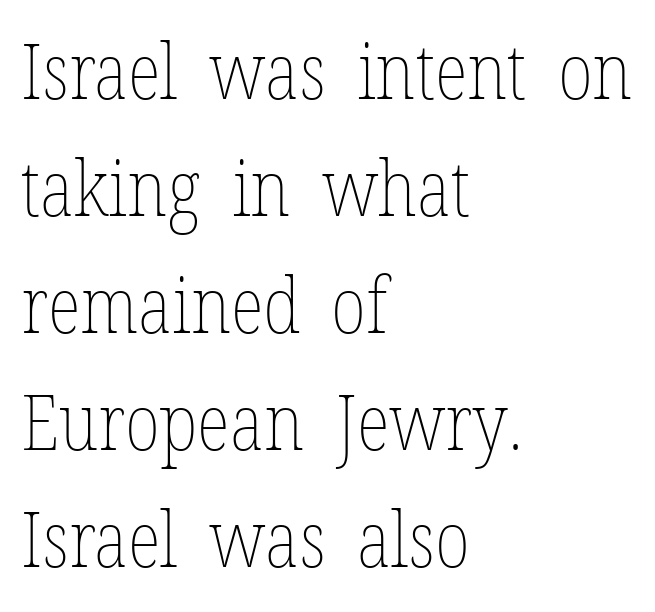
Q: Is the text bold? A: No.
Q: Is the text italic (slanted)? A: No, it is upright.
Q: Is the text underlined? A: No.
Q: How is the paragraph aligned? A: Left-aligned.
Q: Is the spacing between letters normal or unusually wide? A: Normal.
Q: Is the spacing between lines tight, normal or loose? A: Normal.
Q: Width (condensed, normal, or wide)? A: Condensed.
Q: Stroke contrast? A: Low.
Q: x-height? A: Medium.
Q: Monospaced? A: No.
